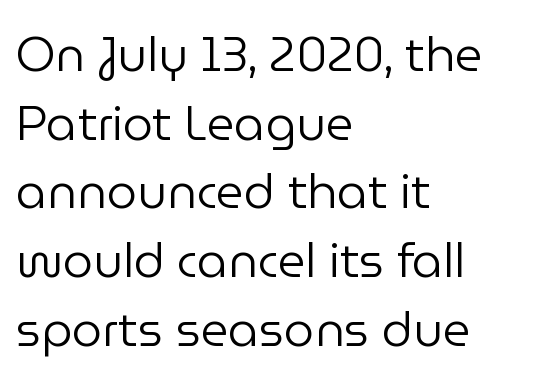
The gap between lines stays unmarked. Ordinary non-slanted type is in use. Does the copy run flush right? No — it runs flush left. Bold? No — there's no thickening of the strokes. Students, note that the glyphs here touch the page at normal intervals.
